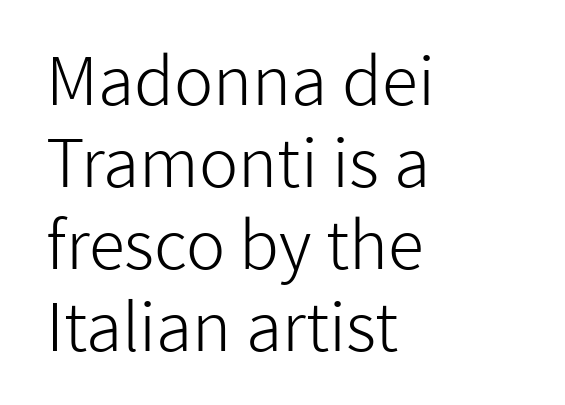
The image shows 66 px light sans-serif type, upright; set left-aligned, line spacing 1.24x, normal letter spacing, not underlined; low stroke contrast and a medium x-height.
